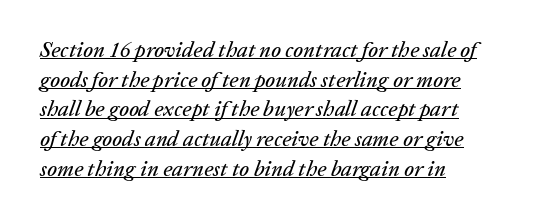
The image shows 22 px text type, italic (leaning right); set left-aligned, normal line spacing (1.35x), normal letter spacing, underlined.
